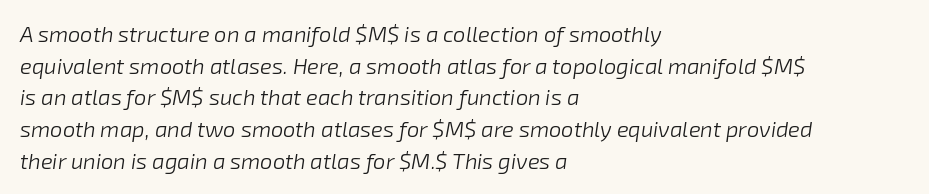
Honestly, there is no underline to notice here at all. In terms of leading, this rendering sits right in the middle. Observe the ordinary spacing: letters are neighbours, not strangers. Each line starts at the same left margin while the right side varies. Quick note: italic. No extra ink here — the face is not bold.
